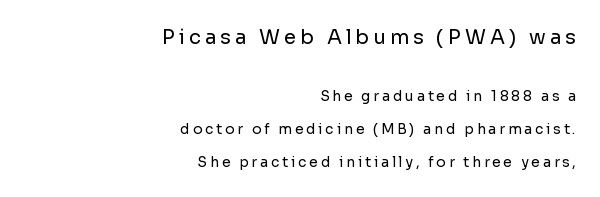
Q: Is the text bold? A: No.
Q: Is the text italic (slanted)? A: No, it is upright.
Q: Is the text underlined? A: No.
Q: How is the paragraph aligned? A: Right-aligned.
Q: Is the spacing between letters normal or unusually wide? A: Unusually wide.
Q: Is the spacing between lines tight, normal or loose? A: Loose.
Q: Which block of text is set in a larger size, the first (top) or the second (bottom)? A: The first (top) one.
